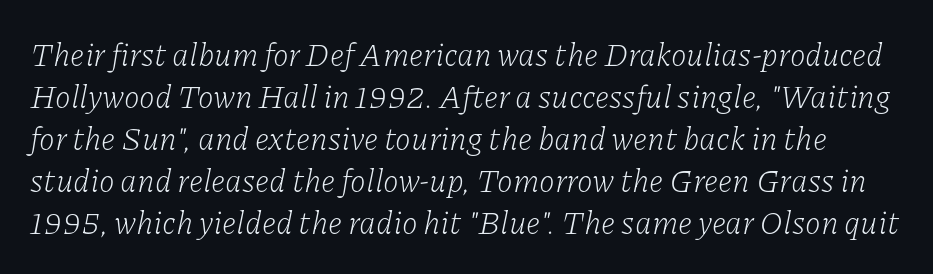
{"serif": "yes", "italic": "yes", "lean": "right", "slant_degrees": 11, "bold": "no", "weight": "light", "width": "normal", "stroke_contrast": "low", "x_height": "medium", "monospaced": "no", "underline": "no", "line_spacing": "normal", "line_spacing_ratio": 1.31, "letter_spacing": "normal", "letter_spacing_em": 0.0, "glyph_px": 32}
